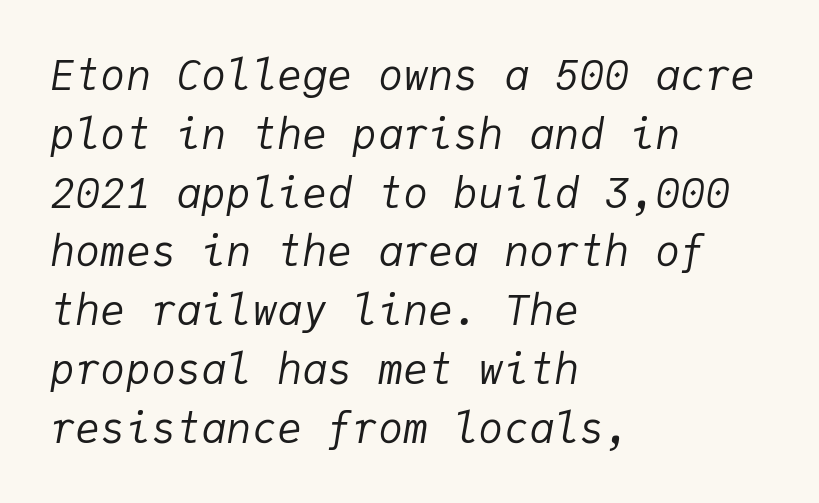
The paragraph shown leans on its left margin. In terms of posture, this sample is oblique. Between one letter and the next there's only the usual sliver of space. Horizontal bands of white between lines are of average thickness. Think of a typewriter: that constant character pitch is what you see here. Nothing heavy about these letters — not bold at all.
